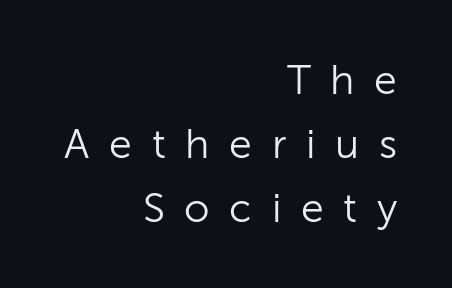
Check where the strokes stop: nothing finishes them off — pure sans. A roman cut, with each character standing at attention. The letterforms stand isolated, each surrounded by extra space. Looks like regular typesetting: each glyph gets only the width it needs. Plain, unruled lines of type. Compared with a typical body face, this is equally light or lighter still.
